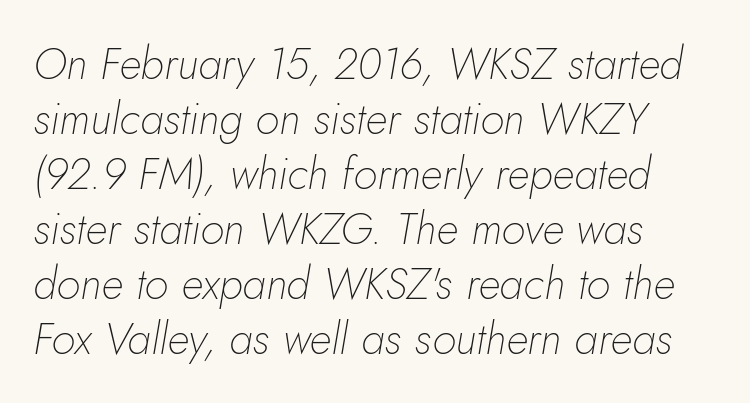
{"italic": "yes", "lean": "right", "slant_degrees": 10, "bold": "no", "weight": "thin", "width": "normal", "stroke_contrast": "low", "x_height": "small", "monospaced": "no", "underline": "no", "align": "left", "line_spacing": "normal", "line_spacing_ratio": 1.25, "letter_spacing": "normal", "letter_spacing_em": 0.0, "glyph_px": 44}
